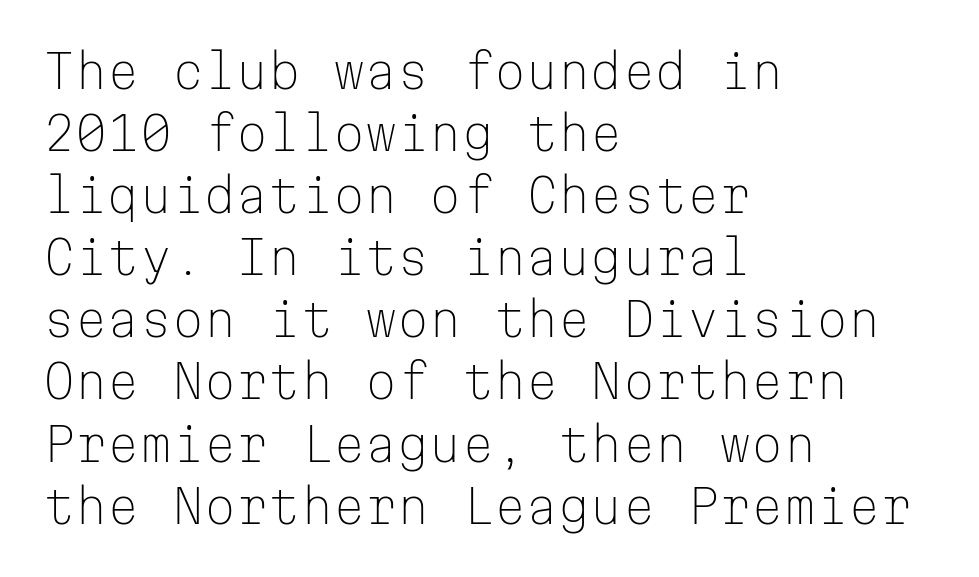
Notice how the passage keeps a crisp vertical edge on the left only. Descenders are the only things crossing below the line. Evenly set lines give the paragraph a standard silhouette. Stem width sits at or under what a default text font uses. The horizontal fit of the characters is conventional and even.
